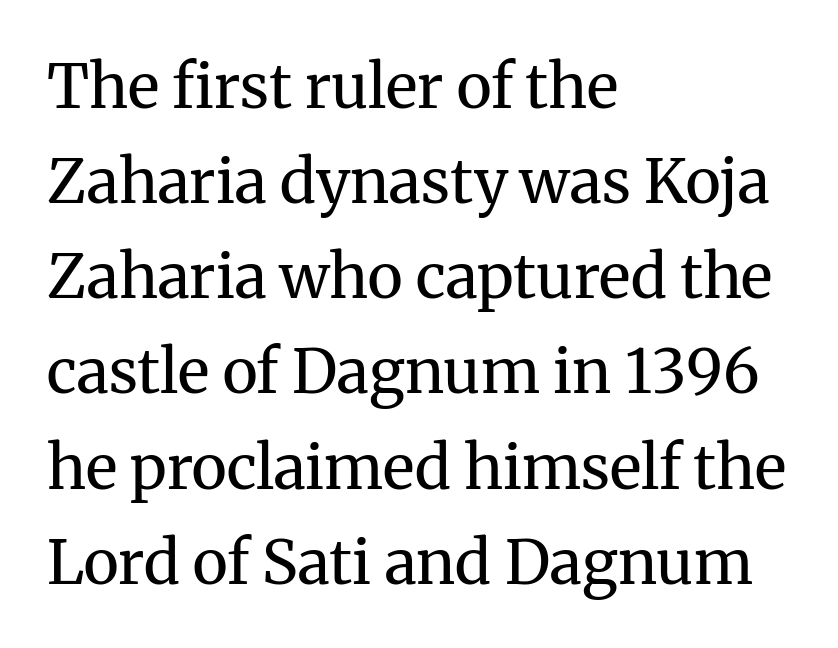
Quick note: not italic, upright. All the whitespace from short lines collects on the right. Inter-character spacing is left at the font's built-in metrics. The letterforms sit at book weight or below.
